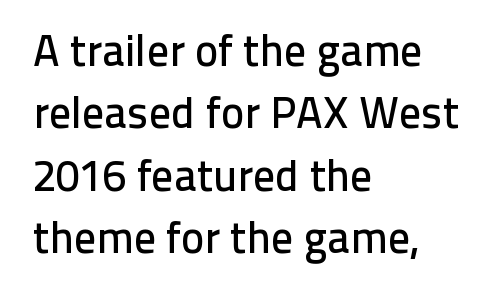
{"serif": "no", "italic": "no", "width": "normal", "stroke_contrast": "low", "x_height": "medium", "monospaced": "no", "underline": "no", "align": "left", "line_spacing": "normal", "line_spacing_ratio": 1.42, "letter_spacing": "normal", "letter_spacing_em": 0.0, "glyph_px": 44}
